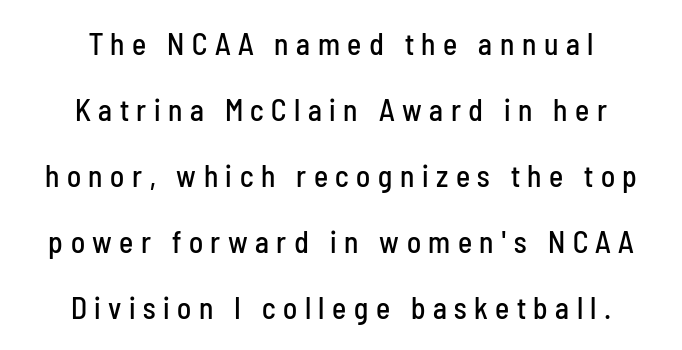
This is sans-serif lettering, the kind often seen on screens and signage. Observe the wide spacing: letters keep a clear distance from each other. A student would call this center alignment; a typographer would say set centered. Designer's note — italics off, roman on.
